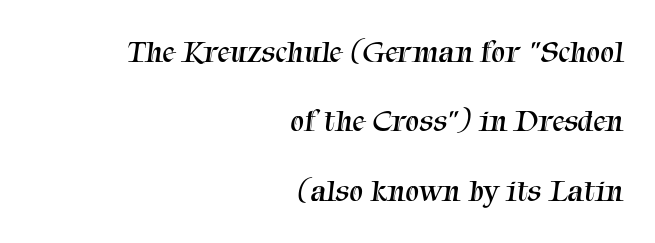
Heaviness? Minimal to ordinary, like unemphasized prose. Regarding leading, the lines here are spaced well apart. If you drew a ruler down the right edge, every line would touch it. A typesetter would label this face a serif. Nobody drew a line under any word here.
